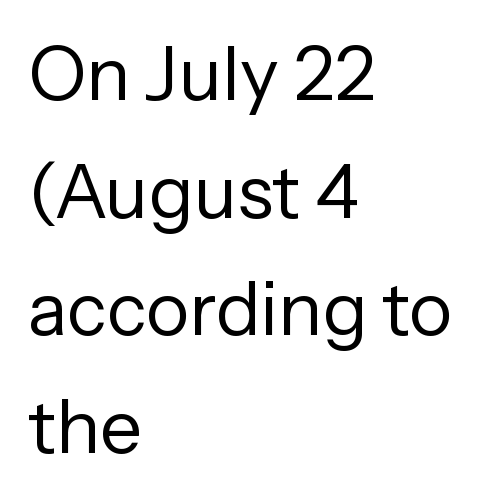
A quiet, ordinary-to-light weight characterises the typeface. This sample uses plain, unmodified letter spacing. Type style note: lacks serifs. Unlike italic type, these characters show no tilt at all. Words float on clear page, feet unadorned. The rendering anchors every line to the left-hand side.
